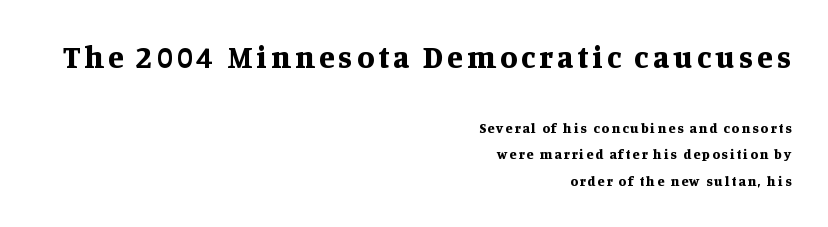
Q: Is the text bold? A: Yes.
Q: Is the text italic (slanted)? A: No, it is upright.
Q: Is the typeface a serif or a sans-serif typeface? A: Serif.
Q: Is the text underlined? A: No.
Q: How is the paragraph aligned? A: Right-aligned.
Q: Which block of text is set in a larger size, the first (top) or the second (bottom)? A: The first (top) one.
Q: Width (condensed, normal, or wide)? A: Normal.
Q: Stroke contrast? A: Medium.
Q: x-height? A: Large.
Q: Monospaced? A: No.
